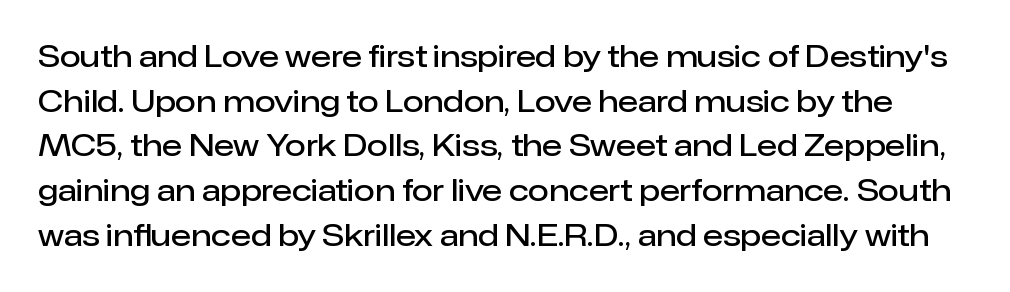
The type is set solid horizontally, with unmodified tracking. Baseline-to-baseline distance is the conventional proportion of letter height. Type without underlining. How heavy is the stroke? Medium-heavy — a semibold, shy of bold. The rendering uses natural spacing where letterforms have individual widths.
